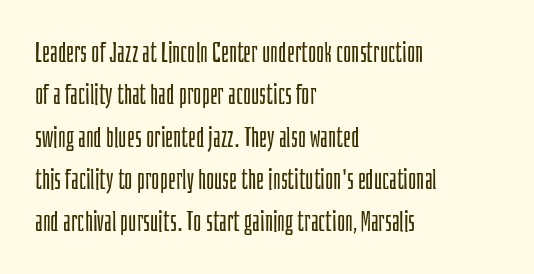
The image shows 28 px light, condensed sans-serif type, upright; set left-aligned, normal line spacing (1.51x), normal letter spacing, not underlined; low stroke contrast and a large x-height.
